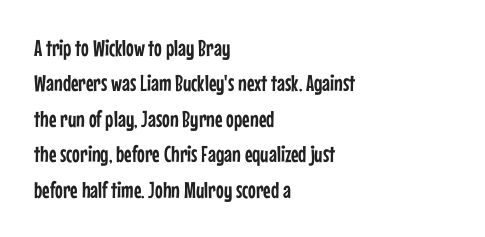
Q: Is the text italic (slanted)? A: No, it is upright.
Q: Is the text underlined? A: No.
Q: How is the paragraph aligned? A: Left-aligned.
Q: Is the spacing between letters normal or unusually wide? A: Normal.
Q: Is the spacing between lines tight, normal or loose? A: Normal.
